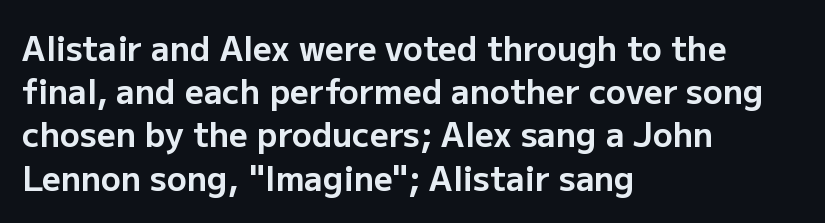
The image shows 33 px bold sans-serif type, upright; set left-aligned, normal line spacing (1.31x), normal letter spacing, not underlined; low stroke contrast and a medium x-height.
